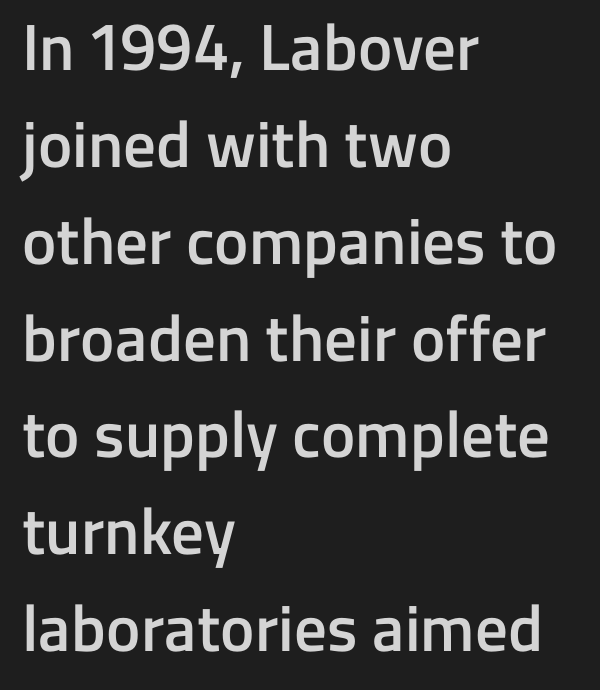
{"serif": "no", "italic": "no", "bold": "semi", "weight": "semibold", "width": "normal", "stroke_contrast": "low", "x_height": "medium", "monospaced": "no", "underline": "no", "align": "left", "line_spacing": "normal", "line_spacing_ratio": 1.49, "letter_spacing": "normal", "letter_spacing_em": 0.0, "glyph_px": 65}
